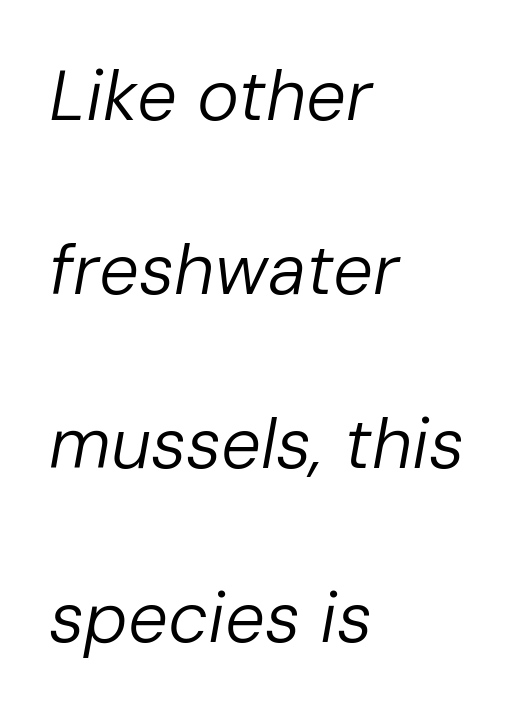
{"italic": "yes", "lean": "right", "slant_degrees": 10, "bold": "no", "weight": "regular", "width": "normal", "stroke_contrast": "low", "x_height": "medium", "monospaced": "no", "underline": "no", "align": "left", "line_spacing": "loose", "line_spacing_ratio": 2.45, "letter_spacing": "normal", "letter_spacing_em": 0.0, "glyph_px": 71}
